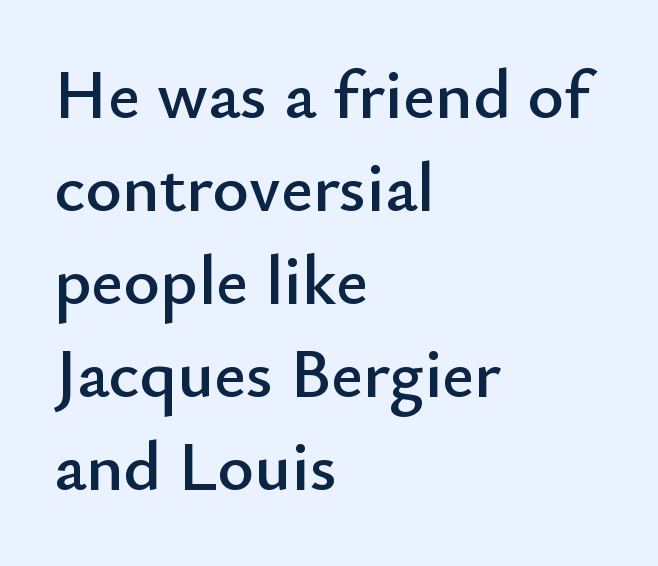
Q: Is the text italic (slanted)? A: No, it is upright.
Q: Is the typeface a serif or a sans-serif typeface? A: Sans-serif.
Q: Is the text underlined? A: No.
Q: How is the paragraph aligned? A: Left-aligned.
Q: Is the spacing between letters normal or unusually wide? A: Normal.
Q: Is the spacing between lines tight, normal or loose? A: Normal.
Q: Width (condensed, normal, or wide)? A: Normal.
Q: Stroke contrast? A: Low.
Q: x-height? A: Small.
Q: Monospaced? A: No.
